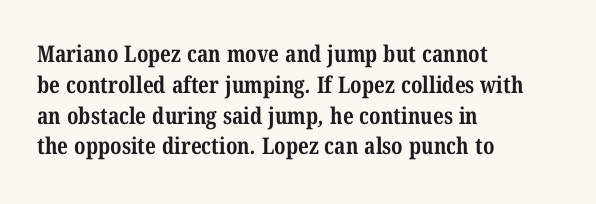
Q: Is the text bold? A: Yes.
Q: Is the text underlined? A: No.
Q: How is the paragraph aligned? A: Left-aligned.
Q: Is the spacing between letters normal or unusually wide? A: Normal.
Q: Is the spacing between lines tight, normal or loose? A: Normal.
